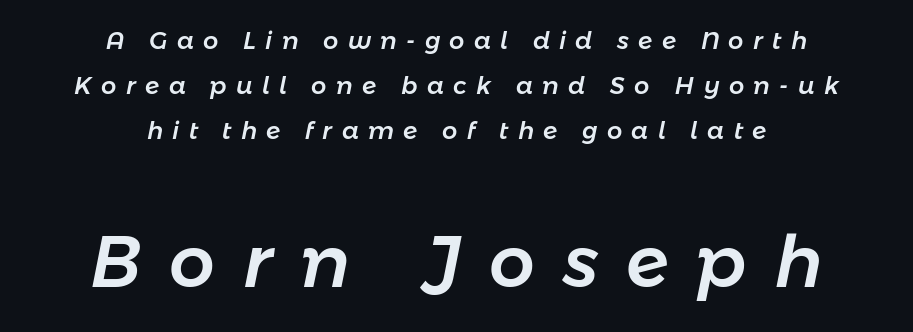
Q: Is the text italic (slanted)? A: Yes, it leans right by about 11 degrees.
Q: Is the text underlined? A: No.
Q: How is the paragraph aligned? A: Centered.
Q: Is the spacing between letters normal or unusually wide? A: Unusually wide.
Q: Which block of text is set in a larger size, the first (top) or the second (bottom)? A: The second (bottom) one.
Q: Width (condensed, normal, or wide)? A: Normal.
Q: Stroke contrast? A: Low.
Q: x-height? A: Medium.
Q: Monospaced? A: No.
